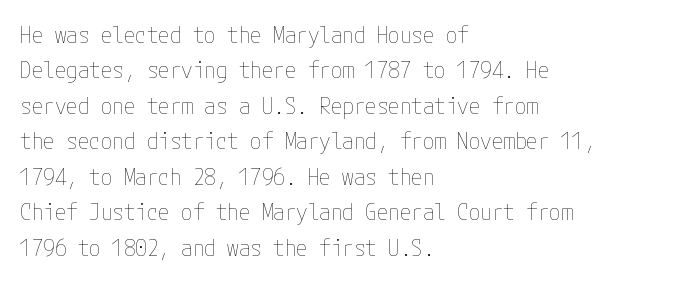
Q: Is the text bold? A: No.
Q: Is the text italic (slanted)? A: No, it is upright.
Q: Is the text underlined? A: No.
Q: How is the paragraph aligned? A: Left-aligned.
Q: Is the spacing between letters normal or unusually wide? A: Normal.
Q: Is the spacing between lines tight, normal or loose? A: Normal.
